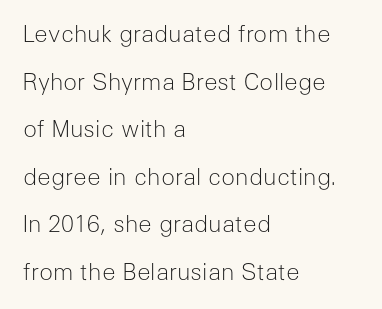
Q: Is the text bold? A: No.
Q: Is the text italic (slanted)? A: No, it is upright.
Q: Is the text underlined? A: No.
Q: How is the paragraph aligned? A: Left-aligned.
Q: Is the spacing between letters normal or unusually wide? A: Normal.
Q: Is the spacing between lines tight, normal or loose? A: Loose.
